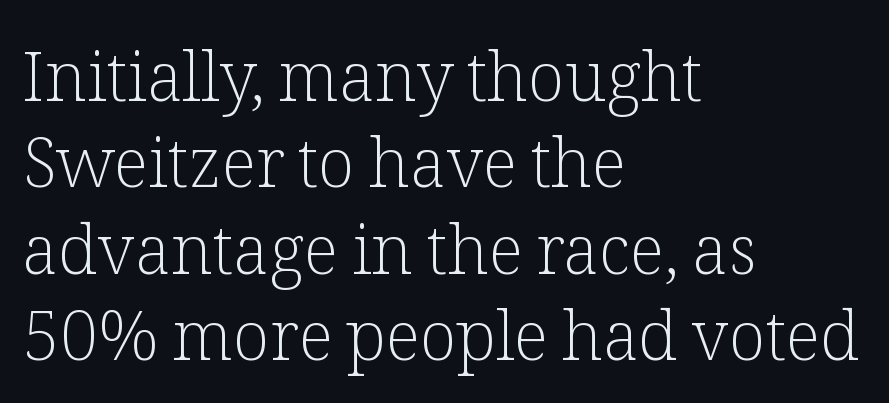
This block has exactly the height ordinary leading produces. There is no visible air inserted between adjacent glyphs. Observe the serifs anchoring each vertical stroke in this sample. You could not count columns in this text — the font is proportionally spaced.
